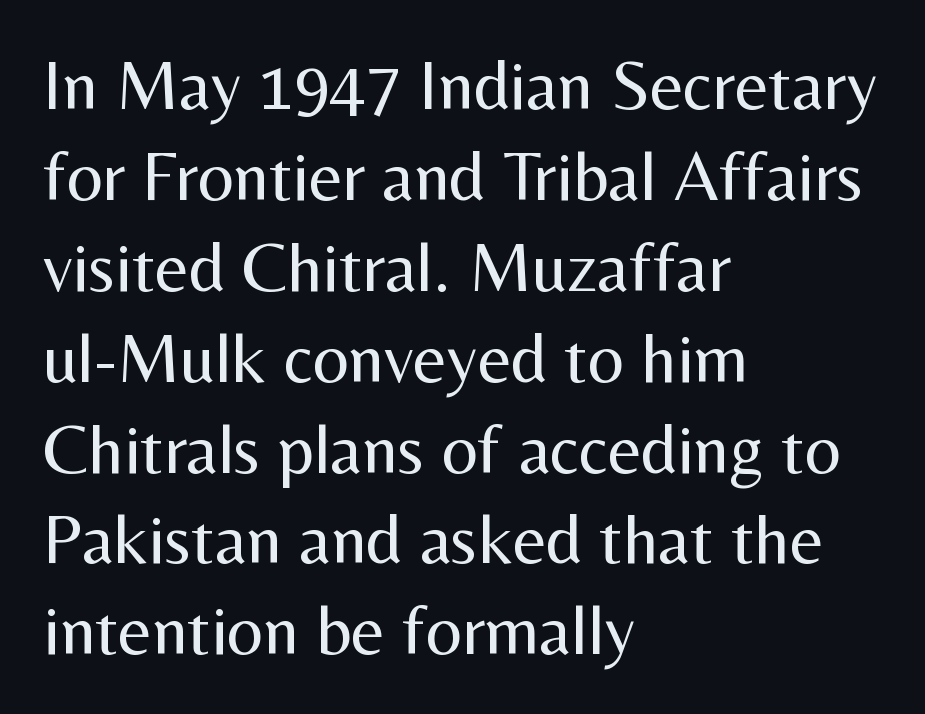
Q: Is the text bold? A: No.
Q: Is the text italic (slanted)? A: No, it is upright.
Q: Is the typeface a serif or a sans-serif typeface? A: Sans-serif.
Q: Is the text underlined? A: No.
Q: How is the paragraph aligned? A: Left-aligned.
Q: Is the spacing between letters normal or unusually wide? A: Normal.
Q: Is the spacing between lines tight, normal or loose? A: Normal.
Q: Width (condensed, normal, or wide)? A: Normal.
Q: Stroke contrast? A: Medium.
Q: x-height? A: Medium.
Q: Monospaced? A: No.
